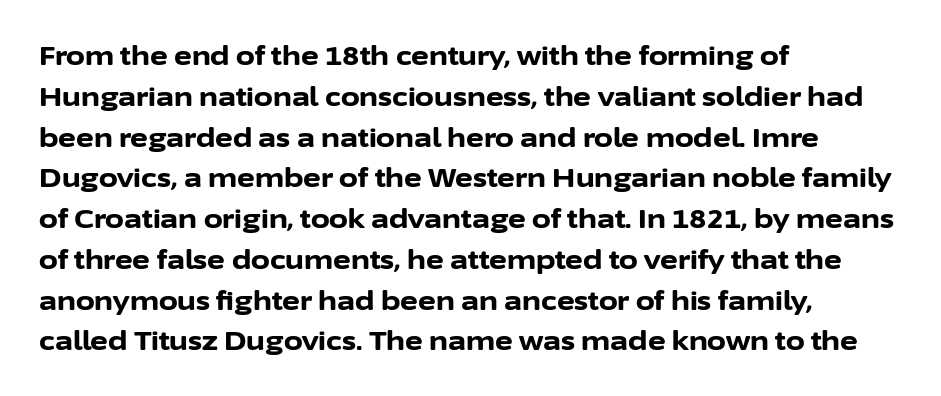
This is the regular roman posture of the typeface. Regarding leading, the lines here are spaced in the standard way. Heft: maximum for text — a bold. The specimen omits any rule beneath the text block's lines.
